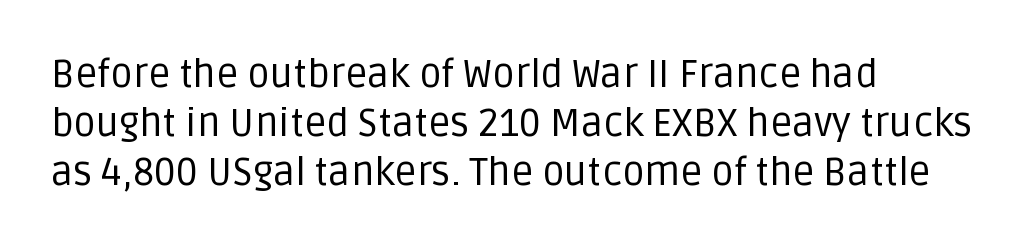
Q: Is the text bold? A: No.
Q: Is the text italic (slanted)? A: No, it is upright.
Q: Is the typeface a serif or a sans-serif typeface? A: Sans-serif.
Q: Is the text underlined? A: No.
Q: How is the paragraph aligned? A: Left-aligned.
Q: Is the spacing between letters normal or unusually wide? A: Normal.
Q: Is the spacing between lines tight, normal or loose? A: Normal.
Q: Width (condensed, normal, or wide)? A: Normal.
Q: Stroke contrast? A: Low.
Q: x-height? A: Large.
Q: Monospaced? A: No.
